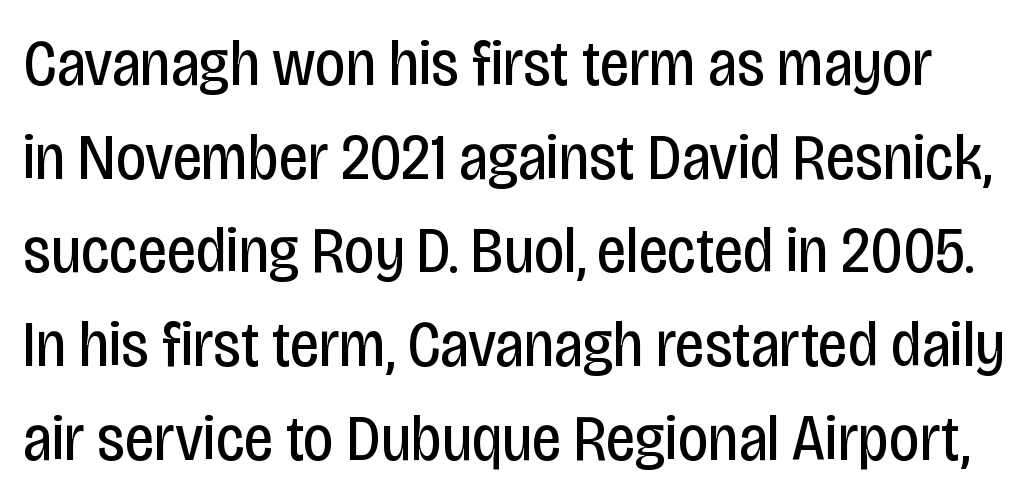
Q: Is the text bold? A: No.
Q: Is the text italic (slanted)? A: No, it is upright.
Q: Is the typeface a serif or a sans-serif typeface? A: Sans-serif.
Q: Is the text underlined? A: No.
Q: Is the spacing between letters normal or unusually wide? A: Normal.
Q: Is the spacing between lines tight, normal or loose? A: Normal.
Q: Width (condensed, normal, or wide)? A: Condensed.
Q: Stroke contrast? A: Low.
Q: x-height? A: Large.
Q: Monospaced? A: No.
